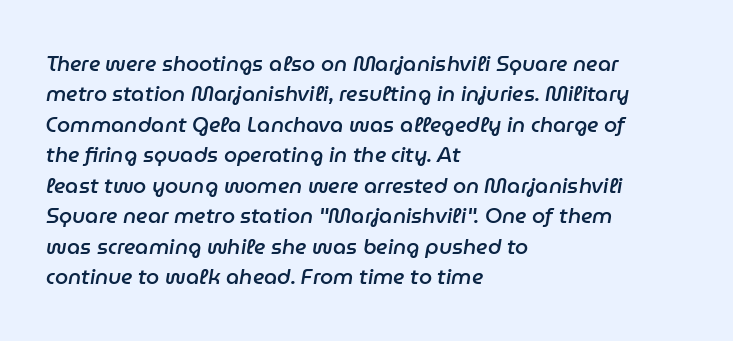
Q: Is the text bold? A: Semi-bold.
Q: Is the text italic (slanted)? A: Yes, it leans right by about 9 degrees.
Q: Is the text underlined? A: No.
Q: How is the paragraph aligned? A: Left-aligned.
Q: Is the spacing between letters normal or unusually wide? A: Normal.
Q: Is the spacing between lines tight, normal or loose? A: Normal.
